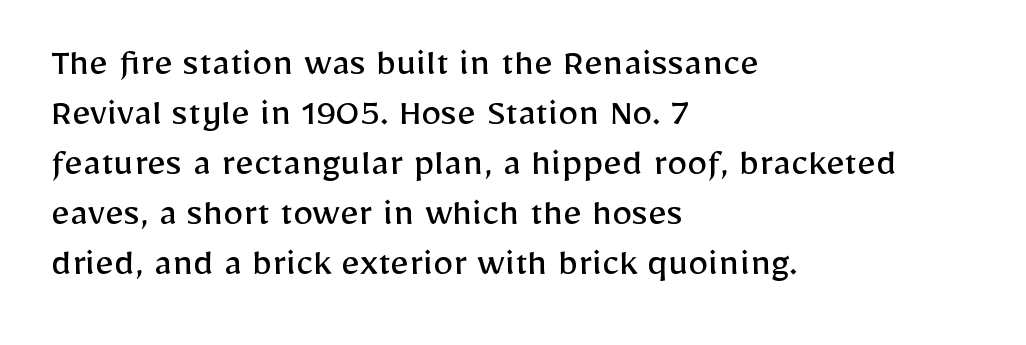
Q: Is the text bold? A: No.
Q: Is the text italic (slanted)? A: No, it is upright.
Q: Is the typeface a serif or a sans-serif typeface? A: Sans-serif.
Q: Is the text underlined? A: No.
Q: How is the paragraph aligned? A: Left-aligned.
Q: Is the spacing between letters normal or unusually wide? A: Normal.
Q: Width (condensed, normal, or wide)? A: Normal.
Q: Stroke contrast? A: Low.
Q: x-height? A: Medium.
Q: Monospaced? A: No.
